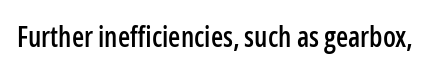
Type without underlining. Character widths vary here, with narrow letters taking less room than wide ones. Each word holds together tightly as a unit, with standard inter-letter gaps. You can tell from the bare stems that sans-serif type was used.
